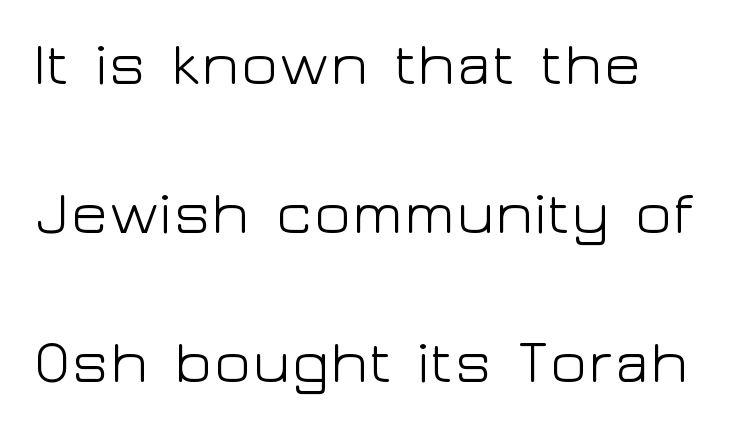
Q: Is the text bold? A: No.
Q: Is the text italic (slanted)? A: No, it is upright.
Q: Is the typeface a serif or a sans-serif typeface? A: Sans-serif.
Q: Is the text underlined? A: No.
Q: How is the paragraph aligned? A: Left-aligned.
Q: Is the spacing between letters normal or unusually wide? A: Normal.
Q: Is the spacing between lines tight, normal or loose? A: Loose.
Q: Width (condensed, normal, or wide)? A: Wide.
Q: Stroke contrast? A: Low.
Q: x-height? A: Medium.
Q: Monospaced? A: No.
